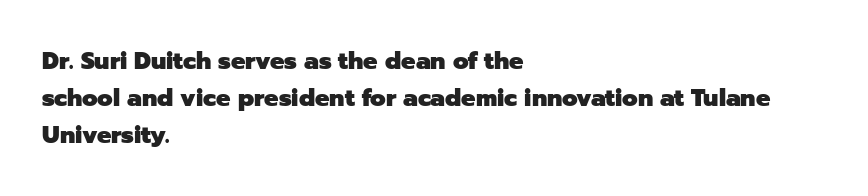
The image shows 24 px bold type, upright; set left-aligned, normal line spacing (1.54x), normal letter spacing, not underlined.
